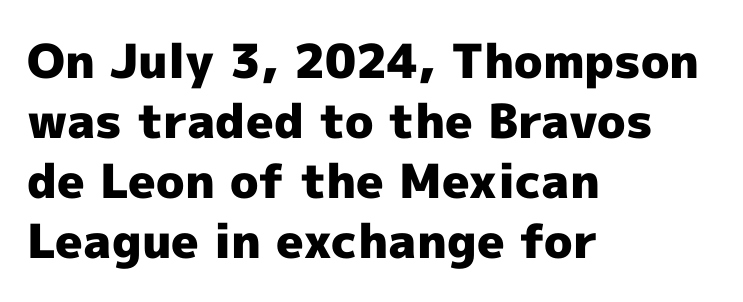
{"serif": "no", "italic": "no", "bold": "yes", "weight": "heavy", "width": "normal", "x_height": "medium", "monospaced": "no", "underline": "no", "align": "left", "line_spacing": "normal", "line_spacing_ratio": 1.28, "letter_spacing": "normal", "letter_spacing_em": 0.0, "glyph_px": 47}
